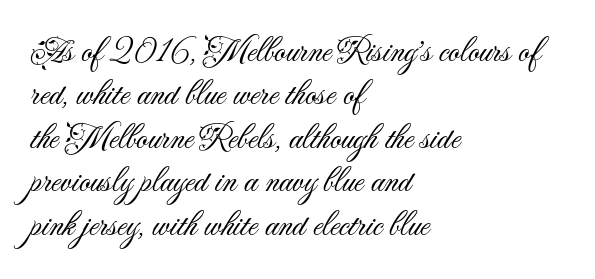
Q: Is the text bold? A: No.
Q: Is the text italic (slanted)? A: Yes.
Q: Is the typeface a serif or a sans-serif typeface? A: Sans-serif.
Q: Is the text underlined? A: No.
Q: How is the paragraph aligned? A: Left-aligned.
Q: Is the spacing between letters normal or unusually wide? A: Normal.
Q: Width (condensed, normal, or wide)? A: Normal.
Q: Stroke contrast? A: Medium.
Q: x-height? A: Small.
Q: Monospaced? A: No.
